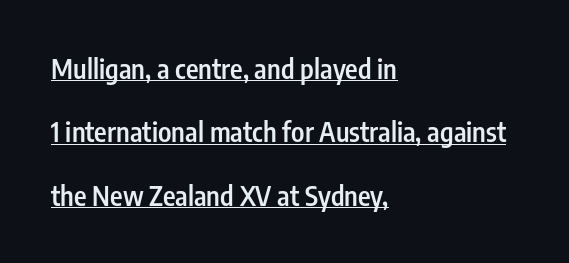
Q: Is the text bold? A: Semi-bold.
Q: Is the text italic (slanted)? A: No, it is upright.
Q: Is the text underlined? A: Yes.
Q: How is the paragraph aligned? A: Left-aligned.
Q: Is the spacing between letters normal or unusually wide? A: Normal.
Q: Is the spacing between lines tight, normal or loose? A: Loose.
